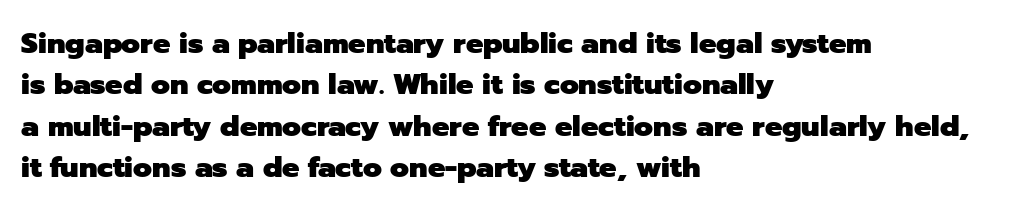
The image shows 29 px heavy sans-serif type, upright; set left-aligned, normal line spacing (1.43x), normal letter spacing, not underlined; low stroke contrast and a medium x-height.
